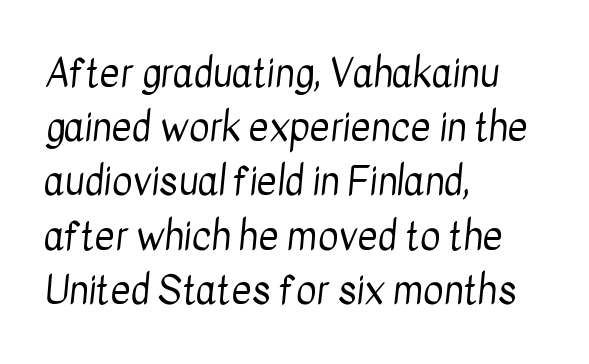
Q: Is the text bold? A: No.
Q: Is the typeface a serif or a sans-serif typeface? A: Sans-serif.
Q: Is the text underlined? A: No.
Q: How is the paragraph aligned? A: Left-aligned.
Q: Is the spacing between letters normal or unusually wide? A: Normal.
Q: Is the spacing between lines tight, normal or loose? A: Normal.
Q: Width (condensed, normal, or wide)? A: Condensed.
Q: Stroke contrast? A: Low.
Q: x-height? A: Medium.
Q: Monospaced? A: No.
